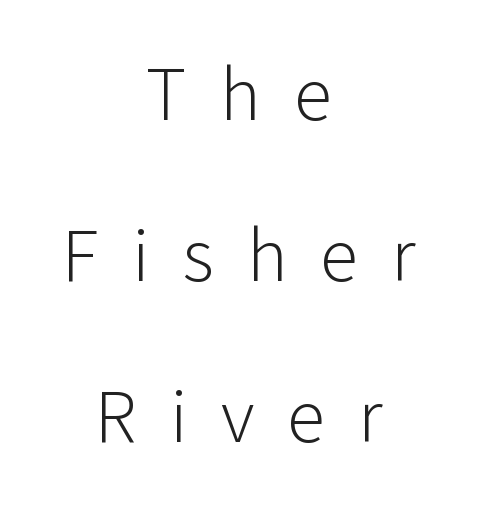
{"serif": "no", "italic": "no", "bold": "no", "weight": "light", "width": "normal", "stroke_contrast": "low", "x_height": "medium", "monospaced": "no", "underline": "no", "align": "center", "line_spacing": "loose", "line_spacing_ratio": 2.09, "letter_spacing": "wide", "letter_spacing_em": 0.43, "glyph_px": 77}
